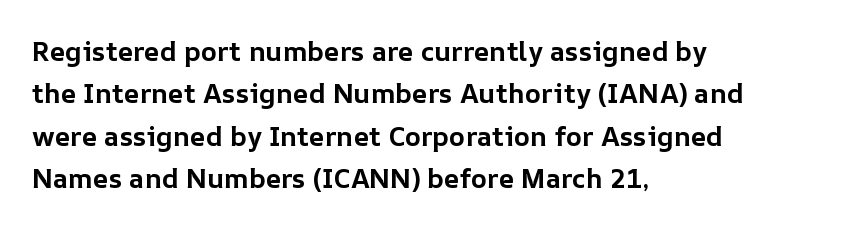
Q: Is the text bold? A: Yes.
Q: Is the text italic (slanted)? A: No, it is upright.
Q: Is the text underlined? A: No.
Q: How is the paragraph aligned? A: Left-aligned.
Q: Is the spacing between letters normal or unusually wide? A: Normal.
Q: Is the spacing between lines tight, normal or loose? A: Normal.
